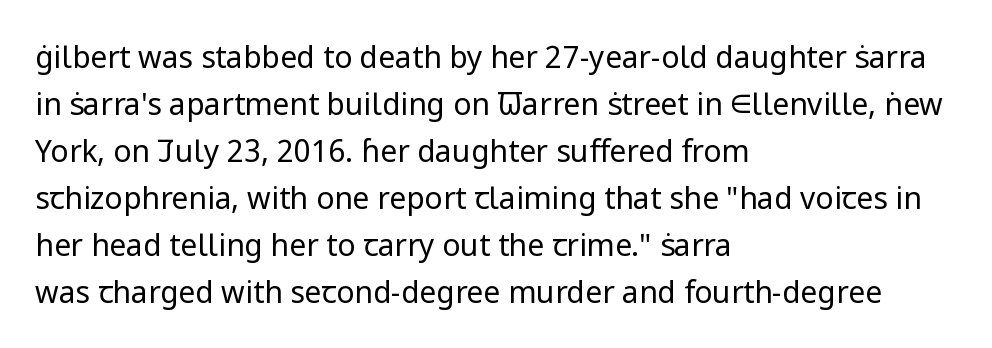
Spacing between characters is what you'd get straight out of the box. Underlining? Definitely not there. Line beginnings align vertically; line endings do not. Posture: straight, roman, zero tilt.
